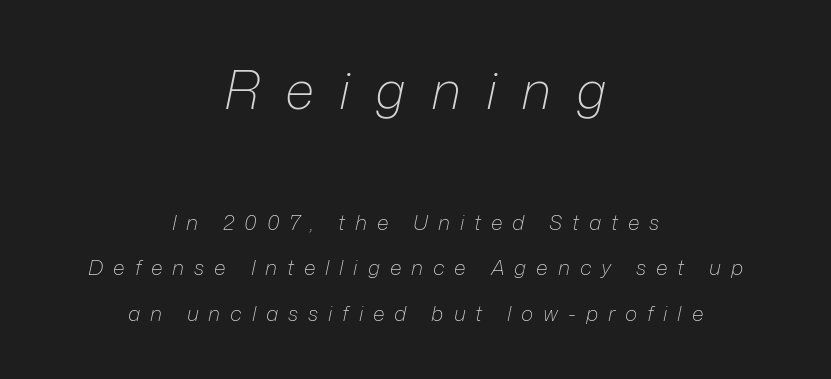
The image shows 53 px light type, italic (leaning right); set centered, loose line spacing (2.15x), unusually wide letter spacing (+0.47 em), not underlined; the first (top) block is 2.52x larger; low stroke contrast and a medium x-height.
